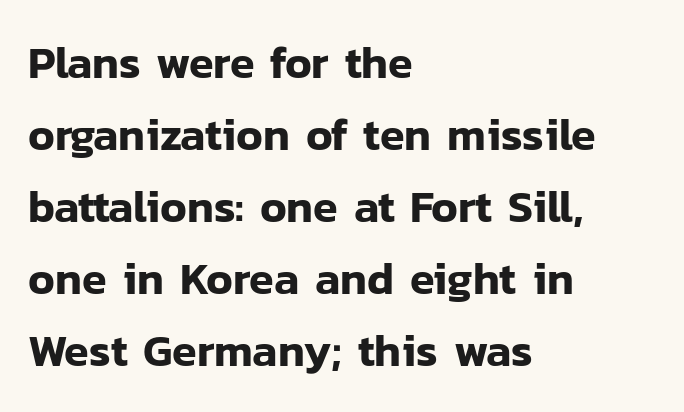
Q: Is the text italic (slanted)? A: No, it is upright.
Q: Is the typeface a serif or a sans-serif typeface? A: Sans-serif.
Q: Is the text underlined? A: No.
Q: How is the paragraph aligned? A: Left-aligned.
Q: Is the spacing between letters normal or unusually wide? A: Normal.
Q: Is the spacing between lines tight, normal or loose? A: Normal.
Q: Width (condensed, normal, or wide)? A: Normal.
Q: Stroke contrast? A: Low.
Q: x-height? A: Medium.
Q: Monospaced? A: No.
